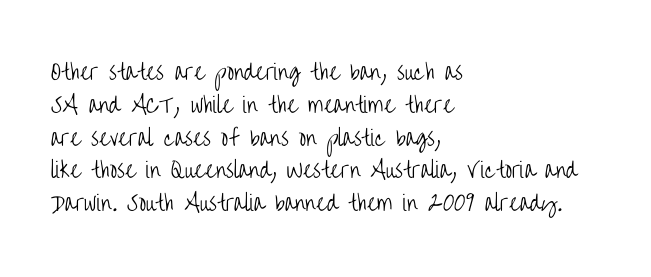
{"italic": "no", "bold": "no", "underline": "no", "align": "left", "line_spacing": "normal", "line_spacing_ratio": 1.56, "letter_spacing": "normal", "letter_spacing_em": 0.0, "glyph_px": 21}
